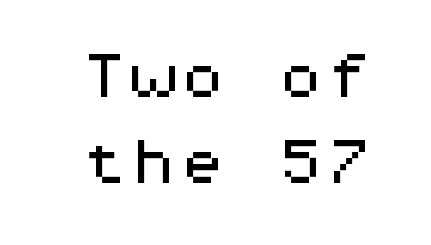
Q: Is the text italic (slanted)? A: No, it is upright.
Q: Is the typeface a serif or a sans-serif typeface? A: Sans-serif.
Q: Is the text underlined? A: No.
Q: Is the spacing between letters normal or unusually wide? A: Normal.
Q: Width (condensed, normal, or wide)? A: Wide.
Q: Stroke contrast? A: Medium.
Q: x-height? A: Medium.
Q: Monospaced? A: Yes.
